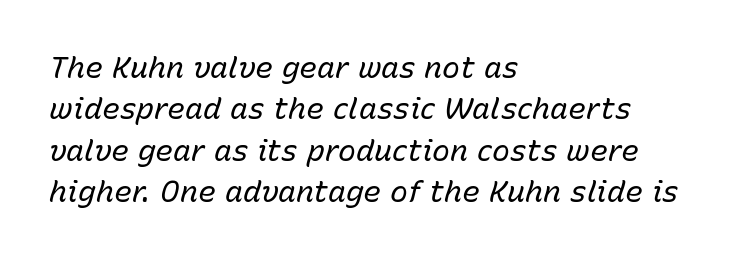
Q: Is the text bold? A: No.
Q: Is the text italic (slanted)? A: Yes, it leans right by about 15 degrees.
Q: Is the text underlined? A: No.
Q: How is the paragraph aligned? A: Left-aligned.
Q: Is the spacing between letters normal or unusually wide? A: Normal.
Q: Is the spacing between lines tight, normal or loose? A: Normal.
Q: Width (condensed, normal, or wide)? A: Normal.
Q: Stroke contrast? A: Low.
Q: x-height? A: Medium.
Q: Monospaced? A: No.
